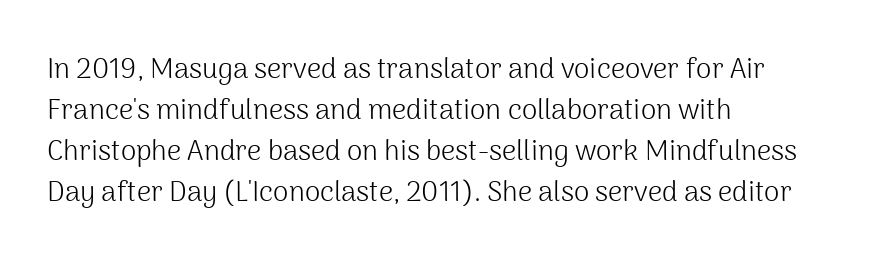
The space between consecutive lines is moderate. Varying glyph widths throughout — classic text-font behaviour. This is the regular roman posture of the typeface. Stems and bowls with no extra thickness — not bold. The letterforms sit shoulder to shoulder at normal distance. Alignment: flush left.
